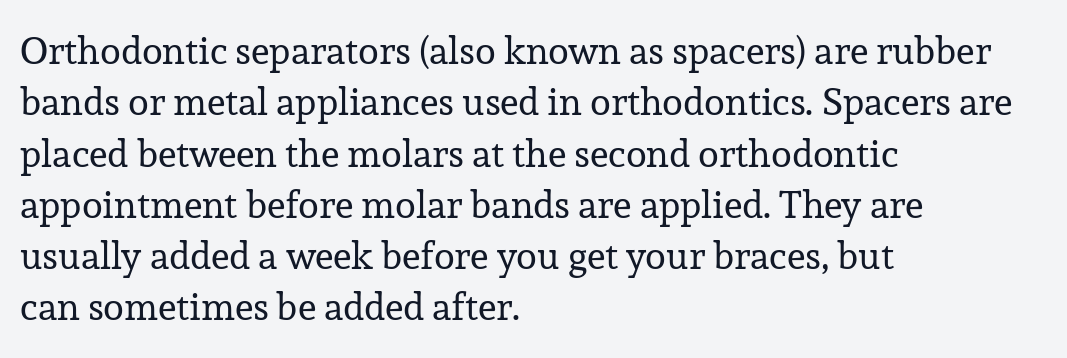
Characters remain perfectly vertical along every line. Leading: standard. The lines are quadded left. The face used here is seriffed, in the tradition of book romans.
